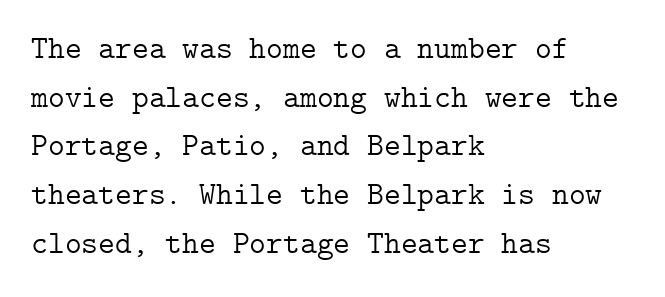
Q: Is the text bold? A: No.
Q: Is the text italic (slanted)? A: No, it is upright.
Q: Is the typeface a serif or a sans-serif typeface? A: Serif.
Q: Is the text underlined? A: No.
Q: How is the paragraph aligned? A: Left-aligned.
Q: Is the spacing between letters normal or unusually wide? A: Normal.
Q: Is the spacing between lines tight, normal or loose? A: Normal.
Q: Width (condensed, normal, or wide)? A: Normal.
Q: Stroke contrast? A: Low.
Q: x-height? A: Medium.
